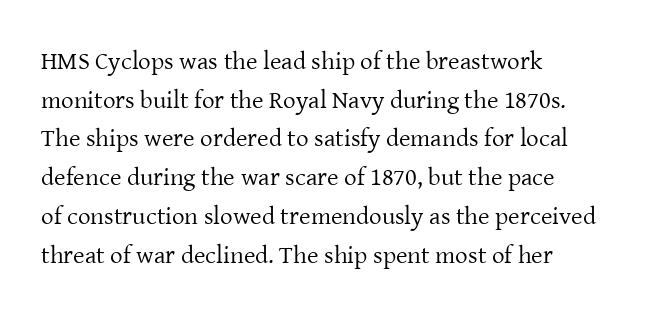
The image shows 25 px text type, upright; set left-aligned, normal line spacing (1.55x), normal letter spacing, not underlined.
